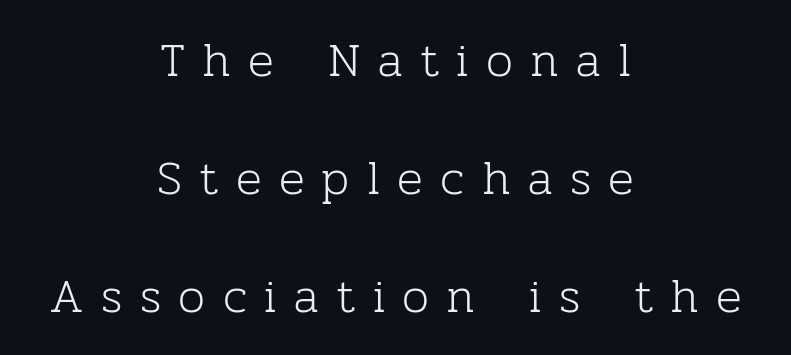
Q: Is the text bold? A: No.
Q: Is the text italic (slanted)? A: No, it is upright.
Q: Is the typeface a serif or a sans-serif typeface? A: Serif.
Q: Is the text underlined? A: No.
Q: How is the paragraph aligned? A: Centered.
Q: Is the spacing between letters normal or unusually wide? A: Unusually wide.
Q: Is the spacing between lines tight, normal or loose? A: Loose.
Q: Width (condensed, normal, or wide)? A: Normal.
Q: Stroke contrast? A: Low.
Q: x-height? A: Medium.
Q: Monospaced? A: No.
